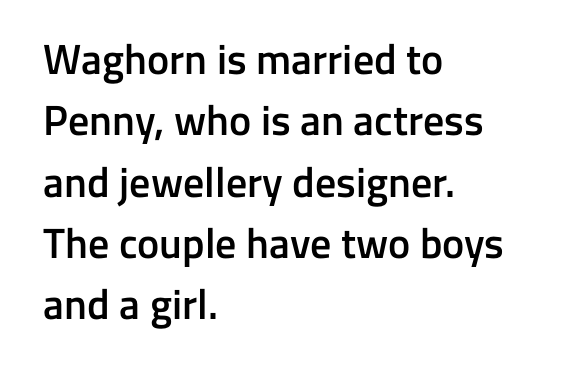
Q: Is the text bold? A: Semi-bold.
Q: Is the text italic (slanted)? A: No, it is upright.
Q: Is the typeface a serif or a sans-serif typeface? A: Sans-serif.
Q: Is the text underlined? A: No.
Q: How is the paragraph aligned? A: Left-aligned.
Q: Is the spacing between letters normal or unusually wide? A: Normal.
Q: Is the spacing between lines tight, normal or loose? A: Normal.
Q: Width (condensed, normal, or wide)? A: Normal.
Q: Stroke contrast? A: Low.
Q: x-height? A: Medium.
Q: Monospaced? A: No.
